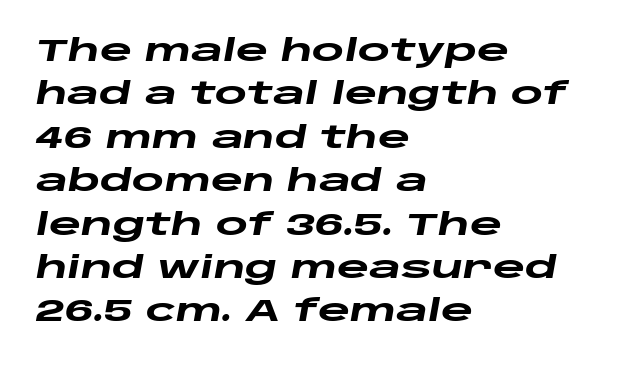
The image shows 31 px heavy, wide type, italic (leaning right); set left-aligned, normal line spacing (1.4x), normal letter spacing, not underlined; low stroke contrast and a large x-height.
